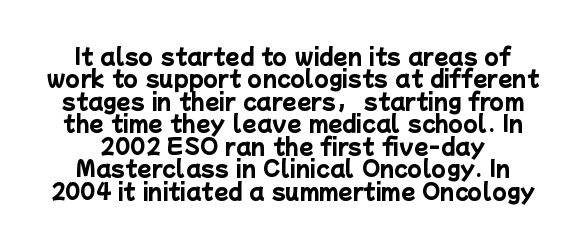
If you measured baseline to baseline, you'd find a short distance. Quick note: underline off. Weight check: bold — yes, fully. Standard letterfit; no display-style spreading of the glyphs.
